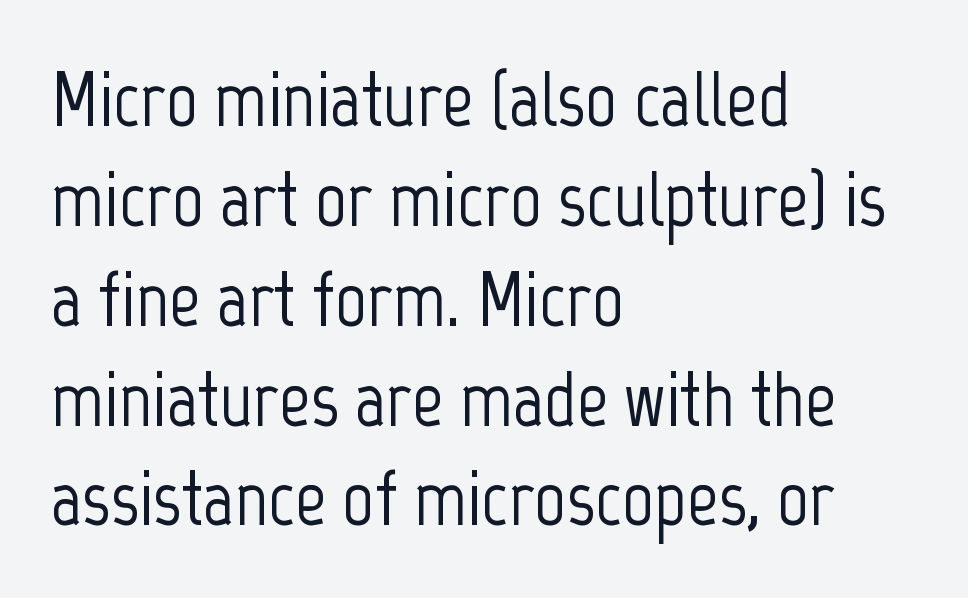
Q: Is the text italic (slanted)? A: No, it is upright.
Q: Is the typeface a serif or a sans-serif typeface? A: Sans-serif.
Q: Is the text underlined? A: No.
Q: How is the paragraph aligned? A: Left-aligned.
Q: Is the spacing between letters normal or unusually wide? A: Normal.
Q: Is the spacing between lines tight, normal or loose? A: Normal.
Q: Width (condensed, normal, or wide)? A: Condensed.
Q: Stroke contrast? A: Low.
Q: x-height? A: Medium.
Q: Monospaced? A: No.
